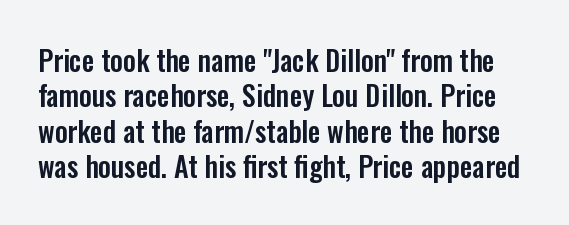
{"serif": "no", "italic": "no", "width": "condensed", "stroke_contrast": "low", "x_height": "medium", "monospaced": "no", "underline": "no", "line_spacing": "normal", "line_spacing_ratio": 1.26, "letter_spacing": "normal", "letter_spacing_em": 0.0, "glyph_px": 28}
